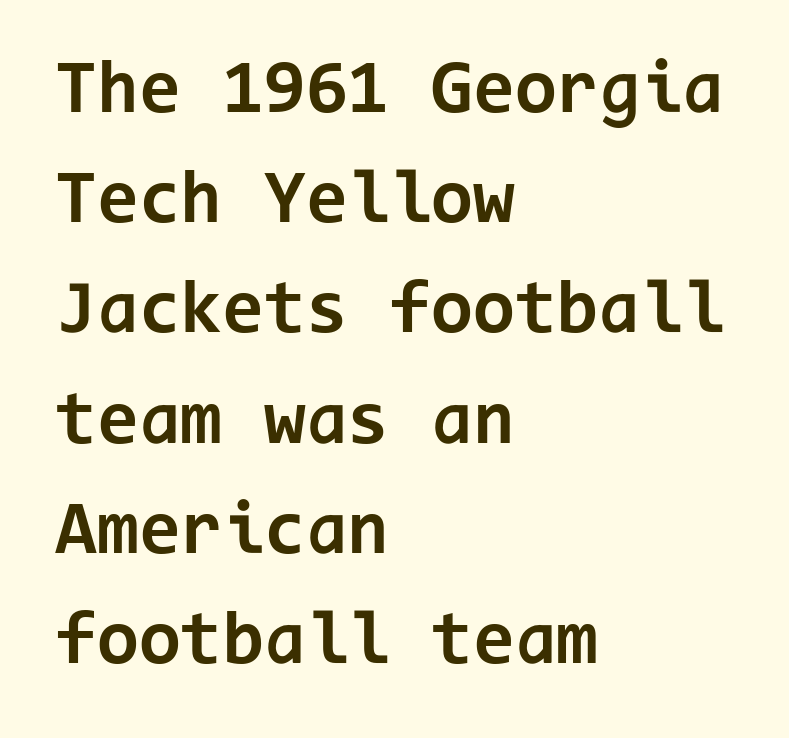
Q: Is the text bold? A: Yes.
Q: Is the text italic (slanted)? A: No, it is upright.
Q: Is the typeface a serif or a sans-serif typeface? A: Sans-serif.
Q: Is the text underlined? A: No.
Q: How is the paragraph aligned? A: Left-aligned.
Q: Is the spacing between letters normal or unusually wide? A: Normal.
Q: Is the spacing between lines tight, normal or loose? A: Normal.
Q: Width (condensed, normal, or wide)? A: Normal.
Q: Stroke contrast? A: Low.
Q: x-height? A: Medium.
Q: Monospaced? A: Yes.
